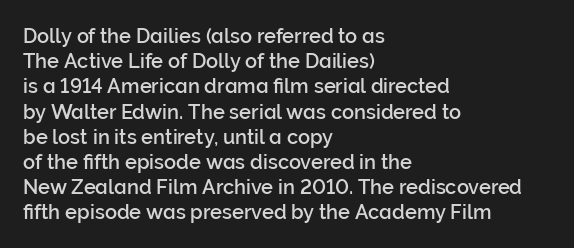
The image shows 20 px text type, upright; set left-aligned, normal line spacing (1.26x), normal letter spacing, not underlined.
